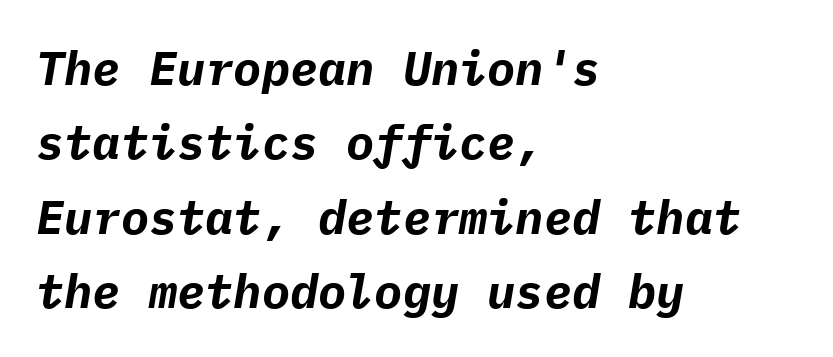
Q: Is the text bold? A: Yes.
Q: Is the text italic (slanted)? A: Yes, it leans right by about 9 degrees.
Q: Is the text underlined? A: No.
Q: How is the paragraph aligned? A: Left-aligned.
Q: Is the spacing between letters normal or unusually wide? A: Normal.
Q: Is the spacing between lines tight, normal or loose? A: Normal.
Q: Width (condensed, normal, or wide)? A: Normal.
Q: Stroke contrast? A: Low.
Q: x-height? A: Medium.
Q: Monospaced? A: Yes.
